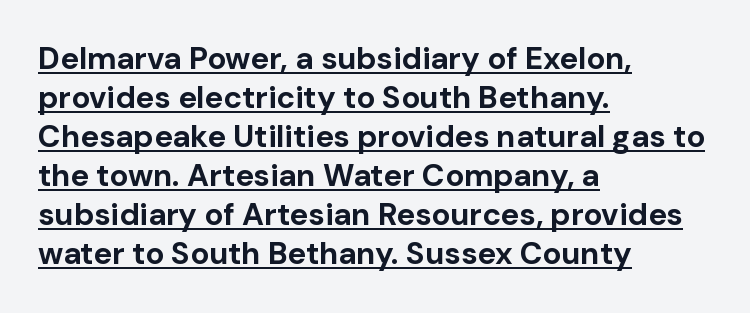
A typesetter would call this proportional, since set widths differ per character. Nothing sits at the stroke ends, so this counts as sans-serif. Summary of weight: heavy, a full bold. The string is rendered with underlining switched on.
